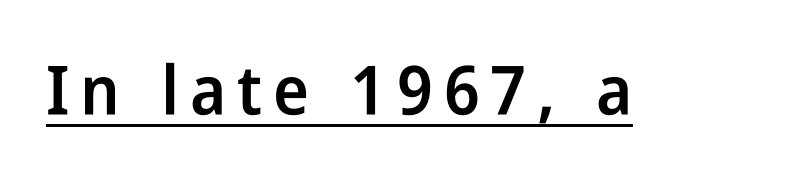
The sample's only ornament is a line tracing under the words. The face used here is proportionally spaced, like ordinary book or web type. Vertical strokes here are truly vertical. Look at the stroke-to-counter ratio: somewhat heavy, a semibold. Each letter's strokes conclude bluntly, with no projecting serifs.
